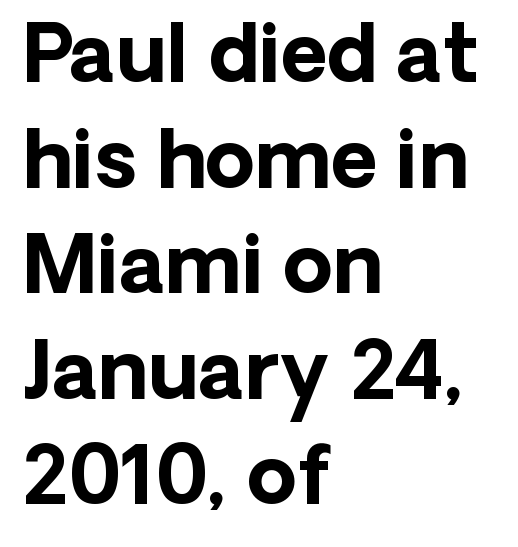
The image shows 80 px bold sans-serif type, upright; set left-aligned, normal line spacing (1.32x), normal letter spacing, not underlined; low stroke contrast and a medium x-height.
